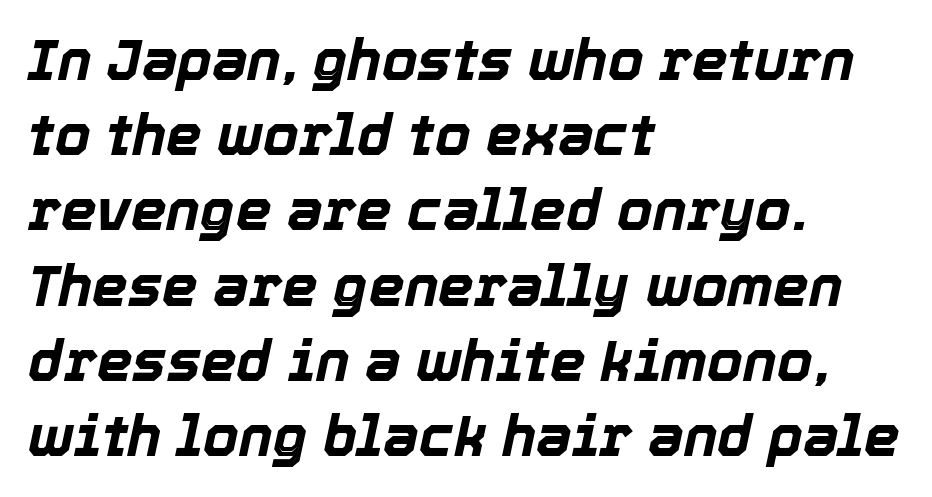
{"italic": "yes", "lean": "right", "slant_degrees": 12, "bold": "yes", "weight": "bold", "width": "normal", "x_height": "medium", "monospaced": "no", "underline": "no", "align": "left", "line_spacing": "normal", "line_spacing_ratio": 1.32, "letter_spacing": "normal", "letter_spacing_em": 0.0, "glyph_px": 57}
